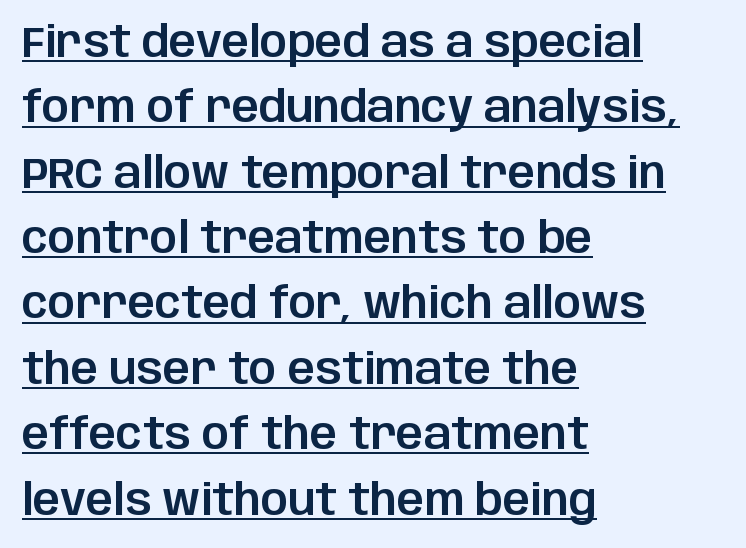
Q: Is the text italic (slanted)? A: No, it is upright.
Q: Is the typeface a serif or a sans-serif typeface? A: Sans-serif.
Q: Is the text underlined? A: Yes.
Q: How is the paragraph aligned? A: Left-aligned.
Q: Is the spacing between letters normal or unusually wide? A: Normal.
Q: Is the spacing between lines tight, normal or loose? A: Normal.
Q: Width (condensed, normal, or wide)? A: Normal.
Q: Stroke contrast? A: Low.
Q: x-height? A: Large.
Q: Monospaced? A: No.
